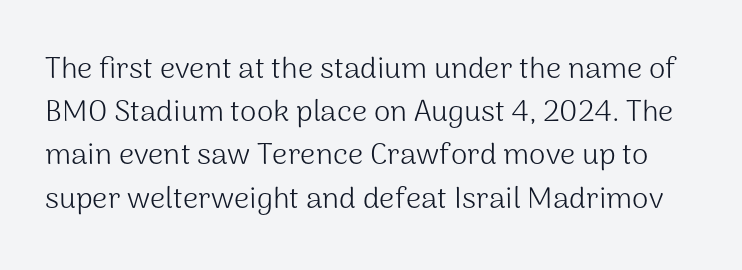
Q: Is the text bold? A: No.
Q: Is the text italic (slanted)? A: No, it is upright.
Q: Is the typeface a serif or a sans-serif typeface? A: Sans-serif.
Q: Is the text underlined? A: No.
Q: Is the spacing between letters normal or unusually wide? A: Normal.
Q: Is the spacing between lines tight, normal or loose? A: Normal.
Q: Width (condensed, normal, or wide)? A: Normal.
Q: Stroke contrast? A: Medium.
Q: x-height? A: Medium.
Q: Monospaced? A: No.
